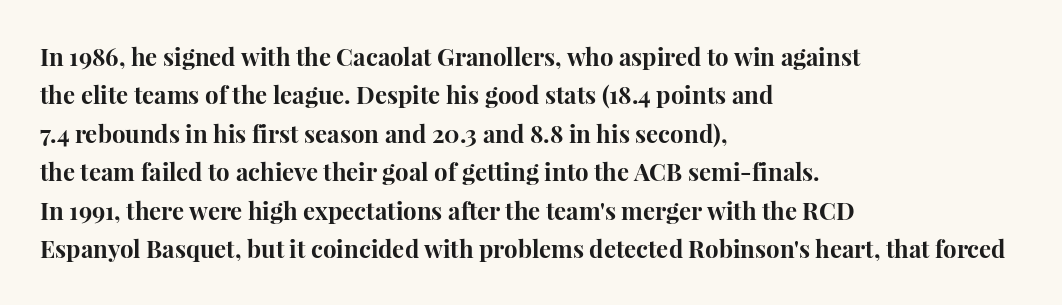
Check the space under the baseline: it is left empty. A classic flush-left, rag-right setting is used for this passage. These lines sit exactly where default settings would place them. Students, note that the glyphs here touch the page at normal intervals. The type sits square on the baseline with zero lean.
